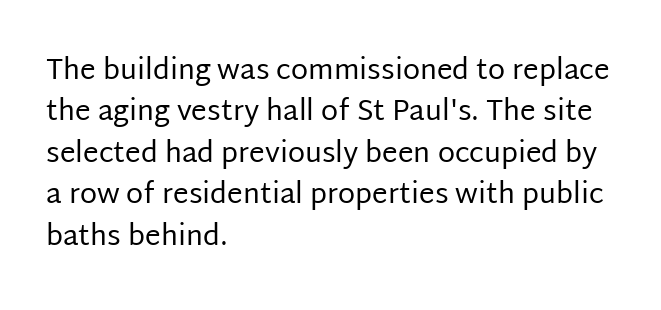
{"serif": "no", "italic": "no", "bold": "no", "weight": "regular", "width": "normal", "stroke_contrast": "low", "x_height": "large", "monospaced": "no", "underline": "no", "align": "left", "line_spacing": "normal", "line_spacing_ratio": 1.48, "letter_spacing": "normal", "letter_spacing_em": 0.0, "glyph_px": 28}
